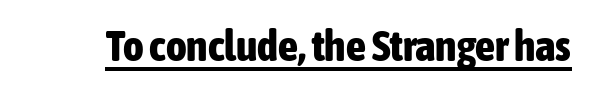
Q: Is the text bold? A: Yes.
Q: Is the text italic (slanted)? A: No, it is upright.
Q: Is the typeface a serif or a sans-serif typeface? A: Sans-serif.
Q: Is the text underlined? A: Yes.
Q: Is the spacing between letters normal or unusually wide? A: Normal.
Q: Width (condensed, normal, or wide)? A: Condensed.
Q: Stroke contrast? A: Low.
Q: x-height? A: Medium.
Q: Monospaced? A: No.
